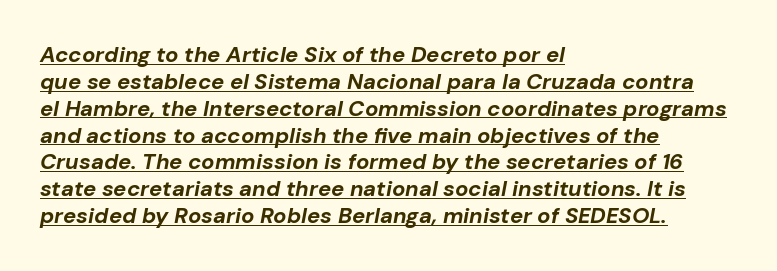
A classic flush-left, rag-right setting is used for this passage. The text carries the slant typical of an italic or oblique font. Spacing between characters is what you'd get straight out of the box. The glyphs have the mass of a bold cut.
